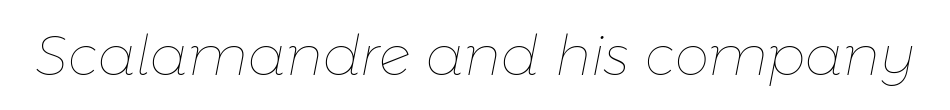
{"italic": "yes", "lean": "right", "slant_degrees": 11, "bold": "no", "weight": "thin", "width": "normal", "stroke_contrast": "low", "x_height": "medium", "monospaced": "no", "underline": "no", "letter_spacing": "normal", "letter_spacing_em": 0.0, "glyph_px": 55}
